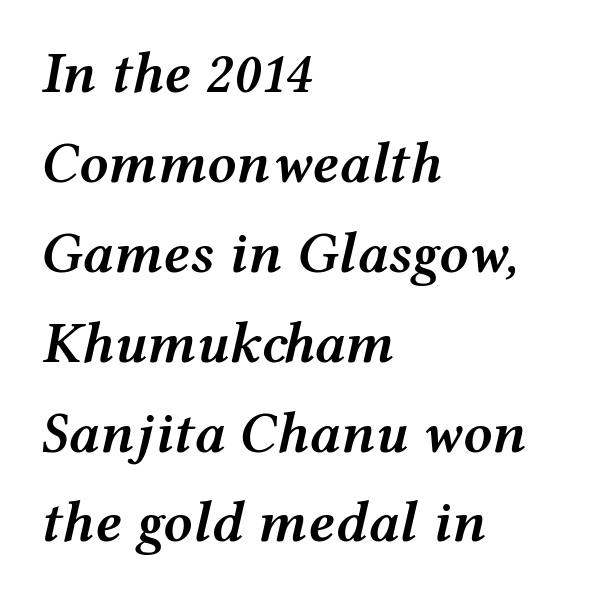
This rendering leaves character spacing at its baseline value. Does the lettering tilt? It does — this is italic. A somewhat darkened texture: the type is semibold rather than bold. A typesetter would call this proportional, since set widths differ per character.
